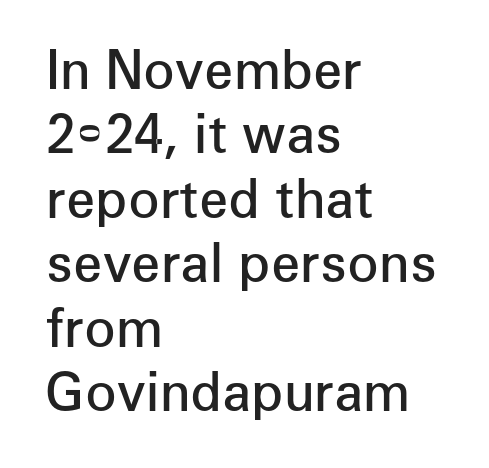
The ragged edge is on the right, which tells us the setting is flush left. The text was rendered using a sans face with plain stroke endings. No italicization has been applied; the sample stays upright. Weight check: semibold — heavier than regular, not quite bold.
